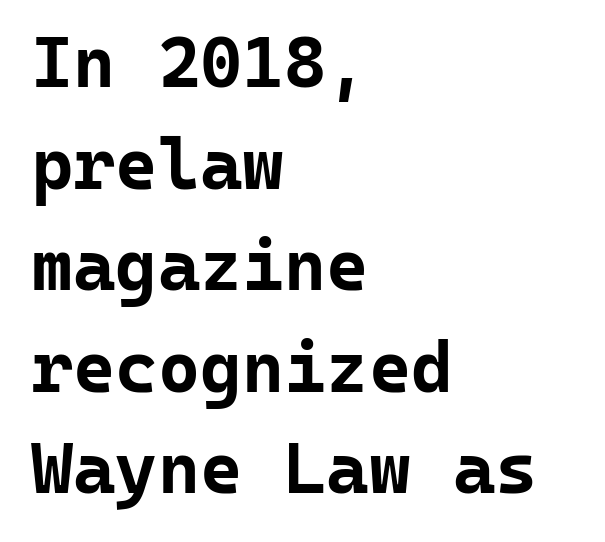
Q: Is the text bold? A: Yes.
Q: Is the text italic (slanted)? A: No, it is upright.
Q: Is the typeface a serif or a sans-serif typeface? A: Sans-serif.
Q: Is the text underlined? A: No.
Q: How is the paragraph aligned? A: Left-aligned.
Q: Is the spacing between letters normal or unusually wide? A: Normal.
Q: Is the spacing between lines tight, normal or loose? A: Normal.
Q: Width (condensed, normal, or wide)? A: Normal.
Q: Stroke contrast? A: Low.
Q: x-height? A: Medium.
Q: Monospaced? A: Yes.
